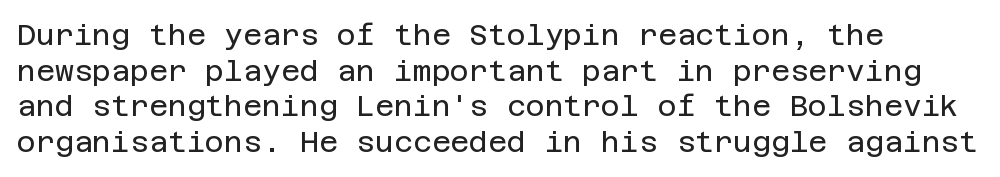
Glance below the letters and you will spot only blank space. Caption: standard tracking, unaltered. The rendering anchors every line to the left-hand side. Compared with a typical body face, this is equally light or lighter still.
